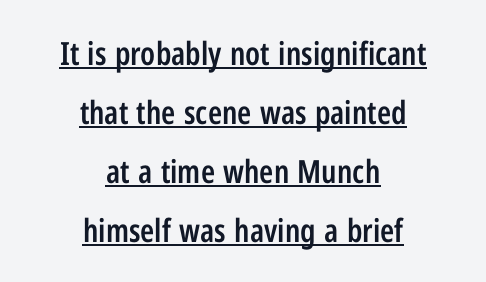
When letters stand straight like this, we call the style roman or upright. Note the varied advance widths — an 'i' is clearly narrower than an 'm'. Stroke terminals: plain, sans-serif. Visually the block forms a symmetrical silhouette, jagged on both flanks. Observe the ordinary spacing: letters are neighbours, not strangers. Firm but not heavy-handed strokes: this text is semibold.
